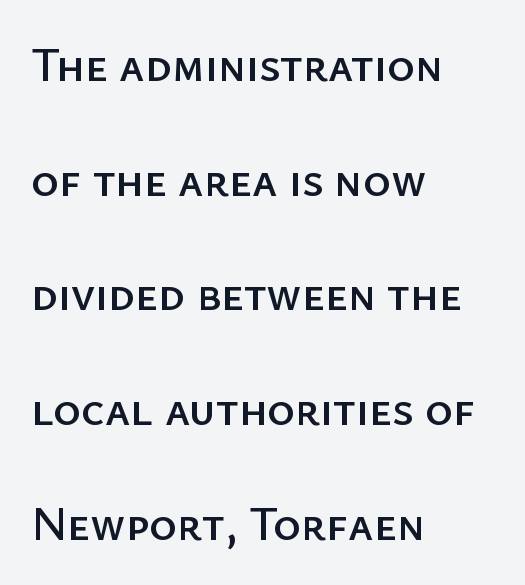
Q: Is the text italic (slanted)? A: No, it is upright.
Q: Is the typeface a serif or a sans-serif typeface? A: Sans-serif.
Q: Is the text underlined? A: No.
Q: How is the paragraph aligned? A: Left-aligned.
Q: Is the spacing between letters normal or unusually wide? A: Normal.
Q: Is the spacing between lines tight, normal or loose? A: Loose.
Q: Width (condensed, normal, or wide)? A: Normal.
Q: Stroke contrast? A: Low.
Q: x-height? A: Medium.
Q: Monospaced? A: No.
